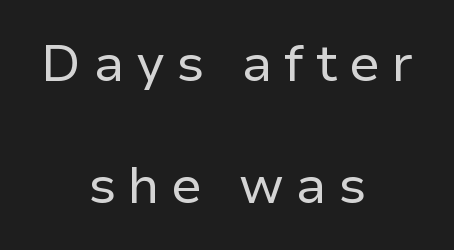
Interline gaps are noticeably wide in this sample. Honestly, there is no underline to notice here at all. The passage shown is typed in a proportional face where columns would drift. Tall strokes in this sample are plumb rather than angled. Examine the stroke ends and you'll find no serifs. Tracking value appears strongly positive — letters spread wide.
